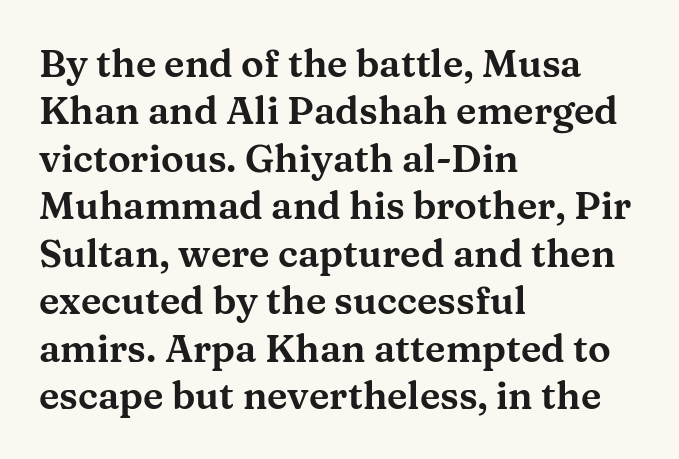
Q: Is the text italic (slanted)? A: No, it is upright.
Q: Is the typeface a serif or a sans-serif typeface? A: Serif.
Q: Is the text underlined? A: No.
Q: How is the paragraph aligned? A: Left-aligned.
Q: Is the spacing between letters normal or unusually wide? A: Normal.
Q: Is the spacing between lines tight, normal or loose? A: Normal.
Q: Width (condensed, normal, or wide)? A: Wide.
Q: Stroke contrast? A: Medium.
Q: x-height? A: Medium.
Q: Monospaced? A: No.
